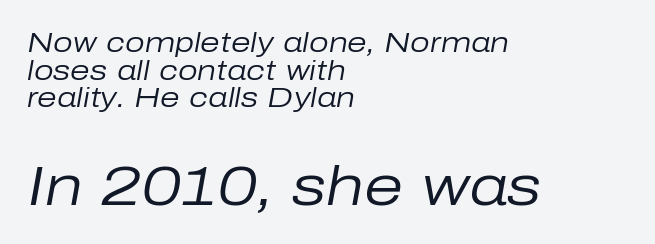
Q: Is the text bold? A: No.
Q: Is the text italic (slanted)? A: Yes, it leans right by about 10 degrees.
Q: Is the text underlined? A: No.
Q: How is the paragraph aligned? A: Left-aligned.
Q: Is the spacing between letters normal or unusually wide? A: Normal.
Q: Is the spacing between lines tight, normal or loose? A: Tight.
Q: Which block of text is set in a larger size, the first (top) or the second (bottom)? A: The second (bottom) one.
Q: Width (condensed, normal, or wide)? A: Normal.
Q: Stroke contrast? A: Low.
Q: x-height? A: Medium.
Q: Monospaced? A: No.
